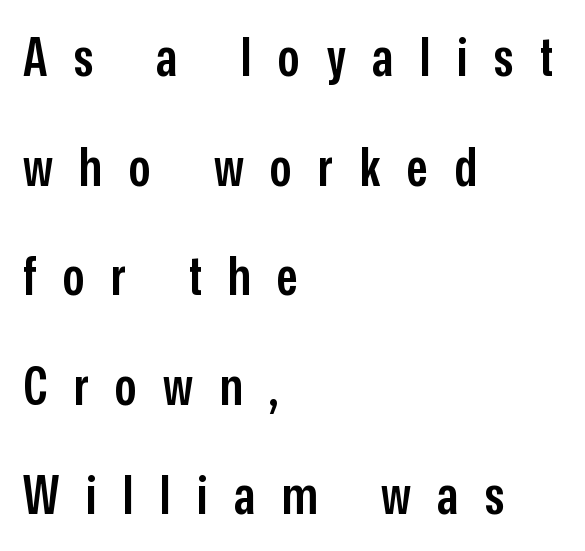
The image shows 54 px semibold, condensed sans-serif type, upright; set left-aligned, loose line spacing (2.03x), unusually wide letter spacing (+0.49 em), not underlined; low stroke contrast and a medium x-height.
